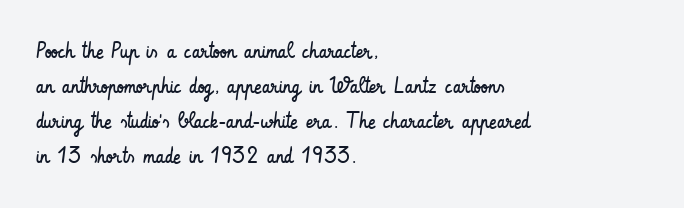
The image shows 22 px text type, upright; set left-aligned, normal line spacing (1.59x), normal letter spacing, not underlined.
